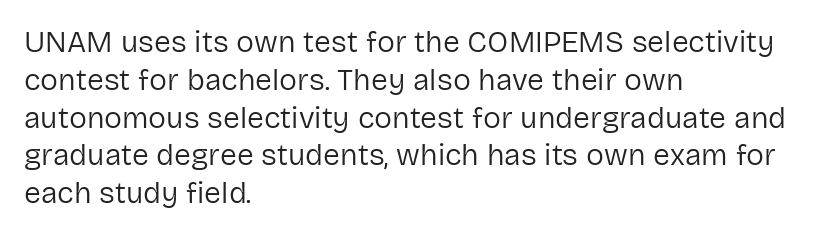
The image shows 30 px regular-weight sans-serif type, upright; set left-aligned, normal line spacing (1.26x), normal letter spacing, not underlined; low stroke contrast and a medium x-height.
